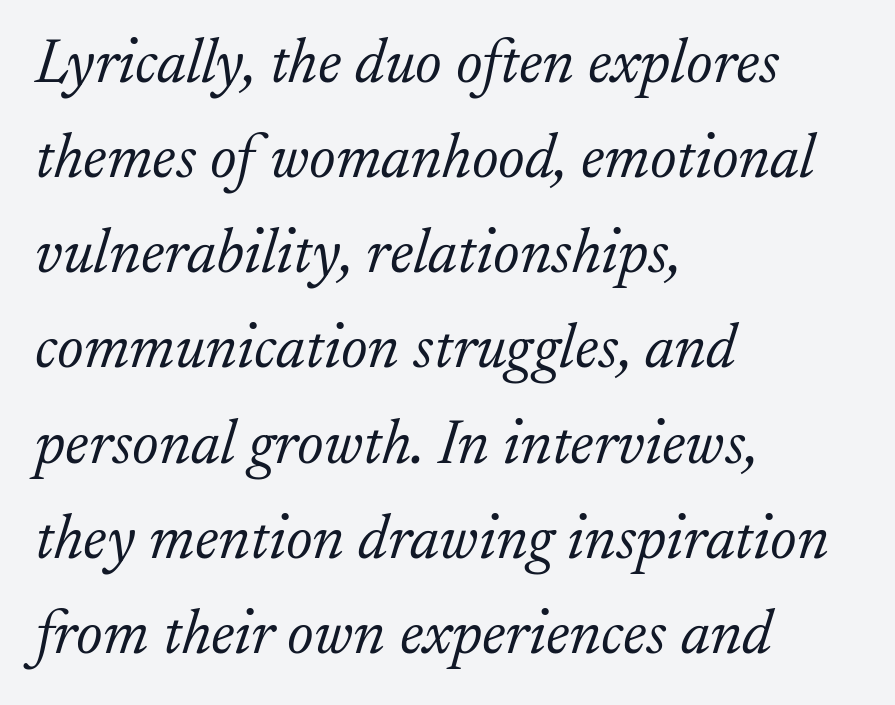
The type family on display is of the serif kind. Each letter keeps its own natural width here, so spacing adapts to shape. Compared with a typical body face, this is equally light or lighter still. Typeset ragged right — the left edge is the straight one.
